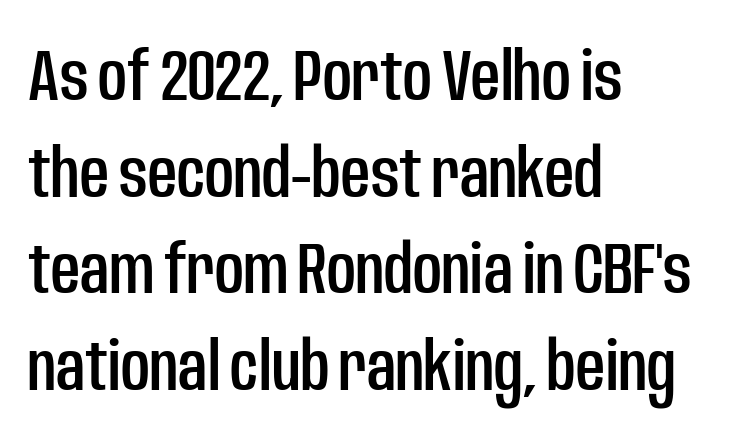
{"serif": "no", "italic": "no", "width": "condensed", "stroke_contrast": "low", "x_height": "large", "monospaced": "no", "underline": "no", "align": "left", "line_spacing": "normal", "line_spacing_ratio": 1.36, "letter_spacing": "normal", "letter_spacing_em": 0.0, "glyph_px": 71}
